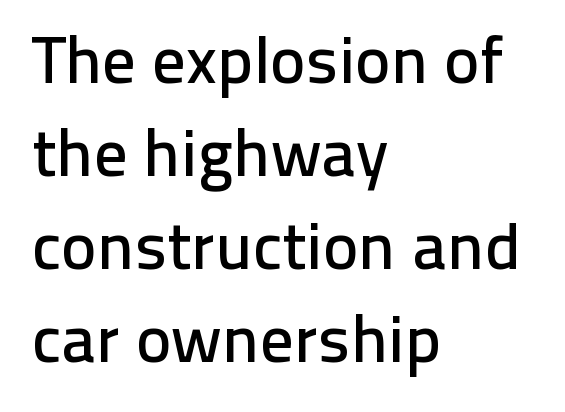
Q: Is the text italic (slanted)? A: No, it is upright.
Q: Is the typeface a serif or a sans-serif typeface? A: Sans-serif.
Q: Is the text underlined? A: No.
Q: How is the paragraph aligned? A: Left-aligned.
Q: Is the spacing between letters normal or unusually wide? A: Normal.
Q: Is the spacing between lines tight, normal or loose? A: Normal.
Q: Width (condensed, normal, or wide)? A: Normal.
Q: Stroke contrast? A: Low.
Q: x-height? A: Medium.
Q: Monospaced? A: No.
